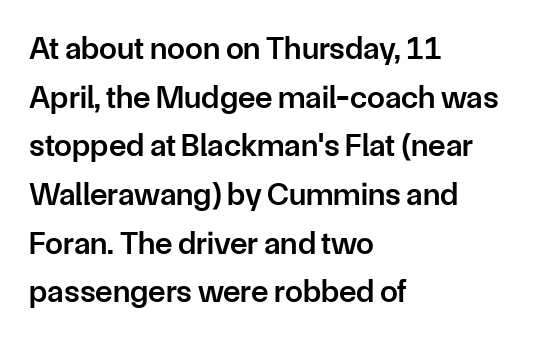
{"serif": "no", "italic": "no", "bold": "semi", "weight": "semibold", "width": "normal", "stroke_contrast": "low", "x_height": "medium", "monospaced": "no", "underline": "no", "align": "left", "line_spacing": "normal", "line_spacing_ratio": 1.52, "letter_spacing": "normal", "letter_spacing_em": 0.0, "glyph_px": 32}
